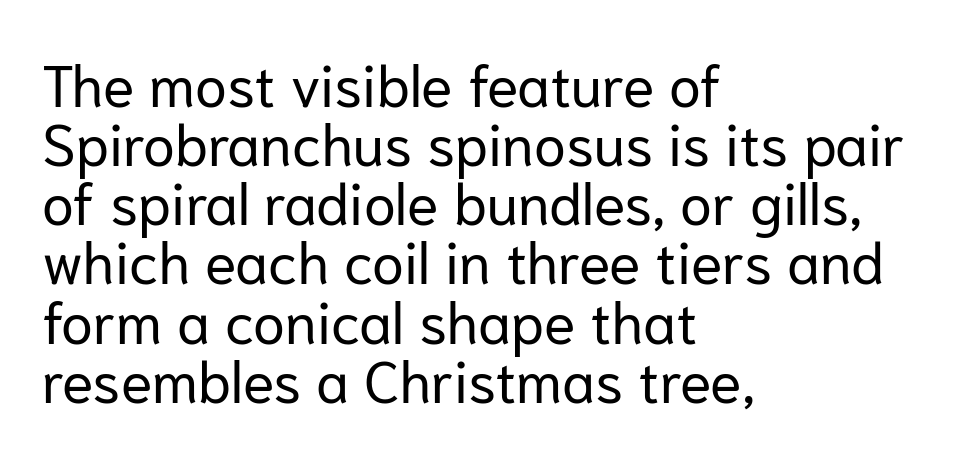
{"serif": "no", "italic": "no", "bold": "no", "weight": "regular", "width": "normal", "stroke_contrast": "low", "x_height": "medium", "monospaced": "no", "underline": "no", "align": "left", "line_spacing": "tight", "line_spacing_ratio": 1.02, "letter_spacing": "normal", "letter_spacing_em": 0.0, "glyph_px": 58}
